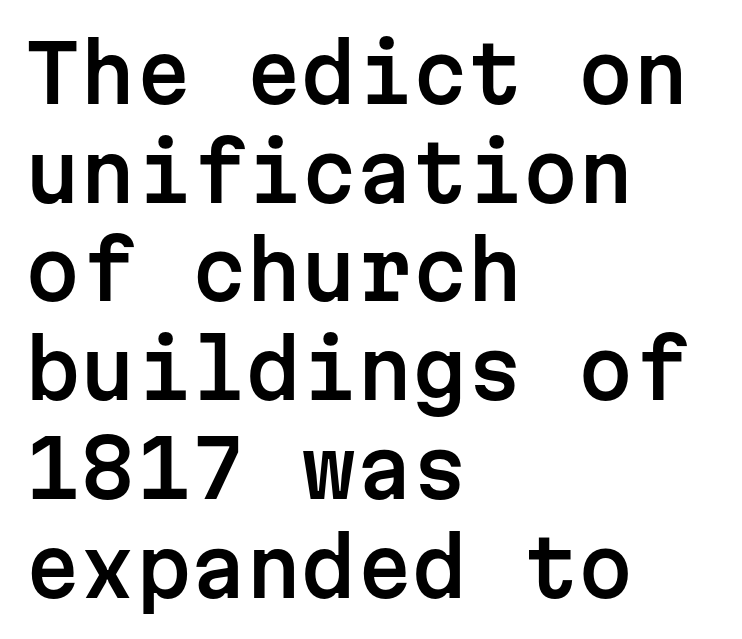
Each line starts at the same left margin while the right side varies. When letters stand straight like this, we call the style roman or upright. The string is rendered with underlining switched off. Each letter, wide or thin by design, is forced into the same width here. Rows of type keep a routine distance in the vertical direction. How are the letters spaced? Ordinarily, with no added tracking.
